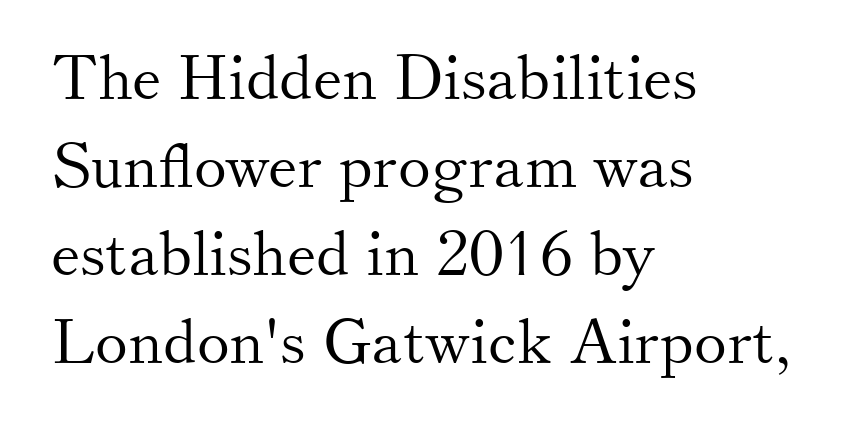
{"serif": "yes", "italic": "no", "bold": "no", "weight": "light", "width": "normal", "stroke_contrast": "medium", "x_height": "small", "monospaced": "no", "underline": "no", "align": "left", "line_spacing": "normal", "line_spacing_ratio": 1.42, "letter_spacing": "normal", "letter_spacing_em": 0.0, "glyph_px": 62}
